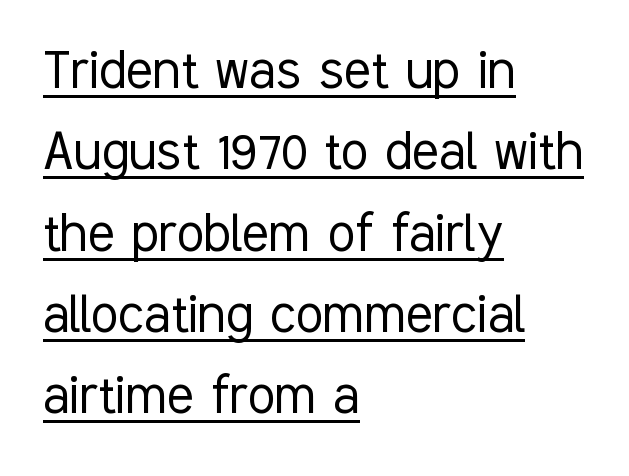
The image shows 63 px light, condensed sans-serif type, upright; set left-aligned, normal line spacing (1.29x), normal letter spacing, underlined; low stroke contrast and a medium x-height.
